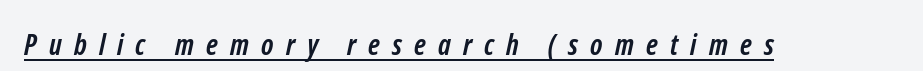
{"serif": "no", "bold": "yes", "weight": "semibold", "width": "condensed", "stroke_contrast": "low", "x_height": "medium", "monospaced": "no", "underline": "yes", "letter_spacing": "wide", "letter_spacing_em": 0.42, "glyph_px": 29}
